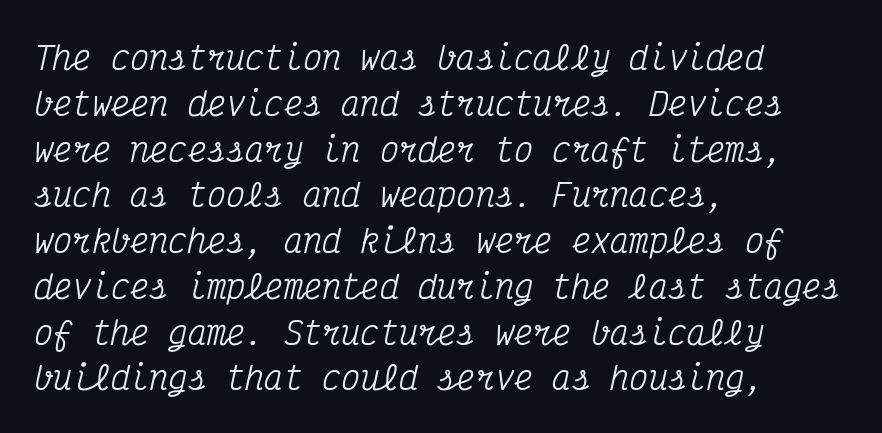
Q: Is the text italic (slanted)? A: Yes, it leans right by about 12 degrees.
Q: Is the typeface a serif or a sans-serif typeface? A: Serif.
Q: Is the text underlined? A: No.
Q: How is the paragraph aligned? A: Left-aligned.
Q: Is the spacing between letters normal or unusually wide? A: Normal.
Q: Is the spacing between lines tight, normal or loose? A: Normal.
Q: Width (condensed, normal, or wide)? A: Condensed.
Q: Stroke contrast? A: Medium.
Q: x-height? A: Medium.
Q: Monospaced? A: Yes.
